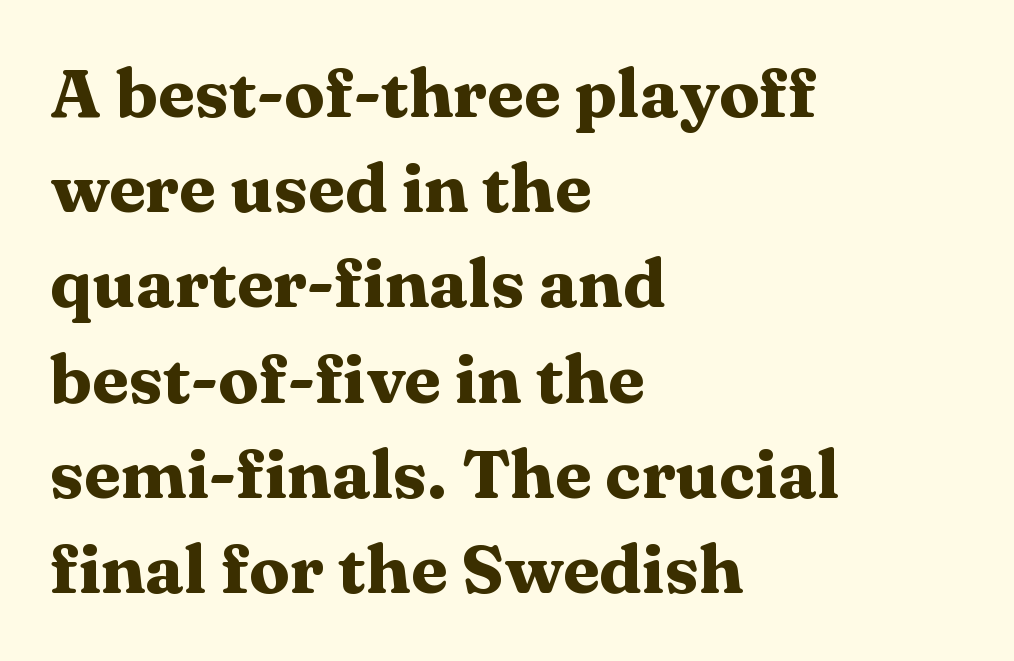
Students, observe: this is what conventionally led text looks like. Quick note: underline off. Small tapered or slab feet sit at the stroke ends, so this counts as serif. The compositor pushed each line to the left boundary. Does extra space separate the letters? No, they use regular spacing.
